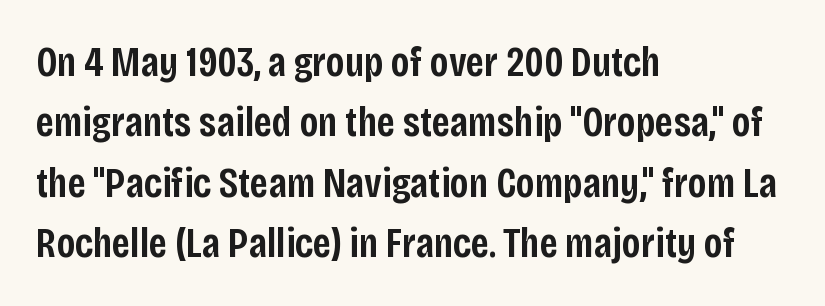
Compared with a centered layout, this one pins lines to the left instead. A semibold gives these letters moderate extra thickness, short of bold. It's the straight-up-and-down kind of type. No word sits above an underline. Spacing between characters is what you'd get straight out of the box. These lines sit exactly where default settings would place them.
